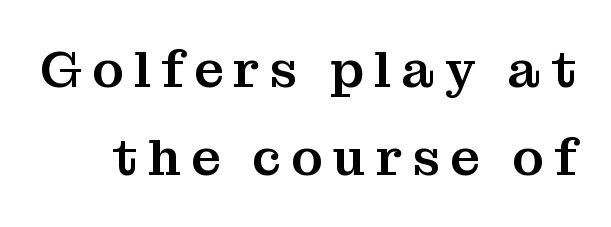
{"serif": "yes", "italic": "no", "width": "normal", "stroke_contrast": "medium", "x_height": "medium", "monospaced": "no", "underline": "no", "line_spacing": "normal", "line_spacing_ratio": 1.7, "letter_spacing": "wide", "letter_spacing_em": 0.2, "glyph_px": 52}
